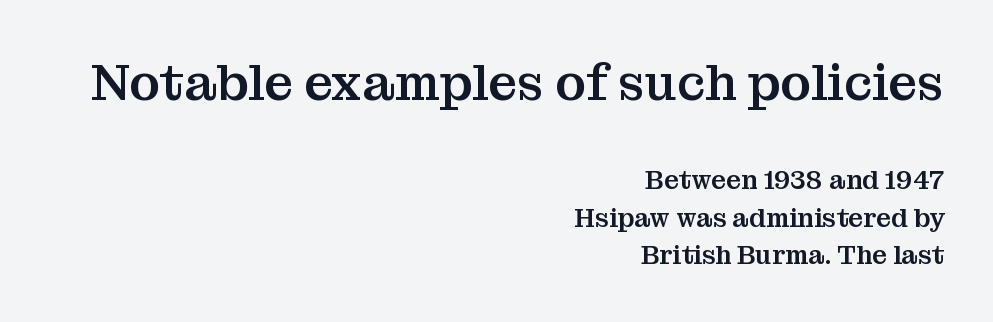
{"serif": "yes", "italic": "no", "width": "normal", "stroke_contrast": "medium", "x_height": "medium", "monospaced": "no", "underline": "no", "align": "right", "line_spacing": "normal", "line_spacing_ratio": 1.44, "letter_spacing": "normal", "letter_spacing_em": 0.0, "larger_block": "first", "size_ratio": 1.96, "glyph_px": 51}
